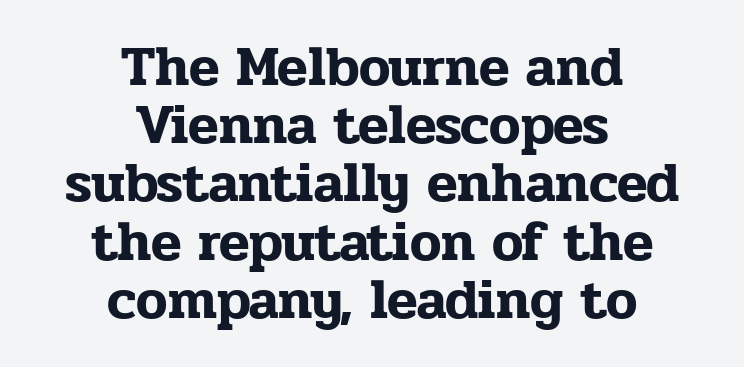
The image shows 56 px serif type, upright; set centered, tight line spacing (1.04x), normal letter spacing, not underlined; low stroke contrast and a medium x-height.
